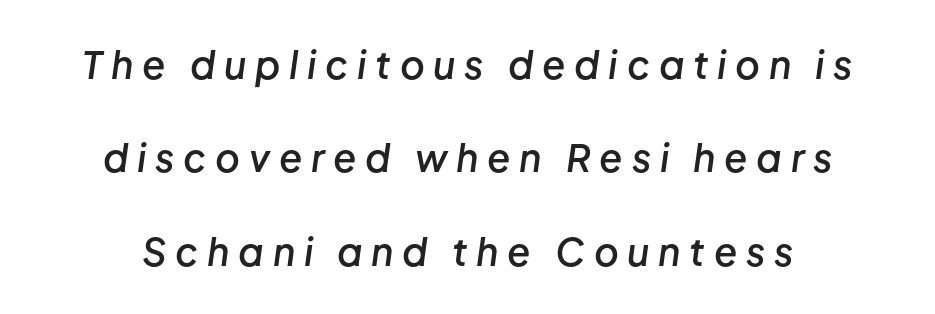
{"italic": "yes", "lean": "right", "slant_degrees": 8, "bold": "semi", "weight": "semibold", "width": "normal", "stroke_contrast": "low", "x_height": "medium", "monospaced": "no", "underline": "no", "line_spacing": "loose", "line_spacing_ratio": 2.46, "letter_spacing": "wide", "letter_spacing_em": 0.23, "glyph_px": 38}
